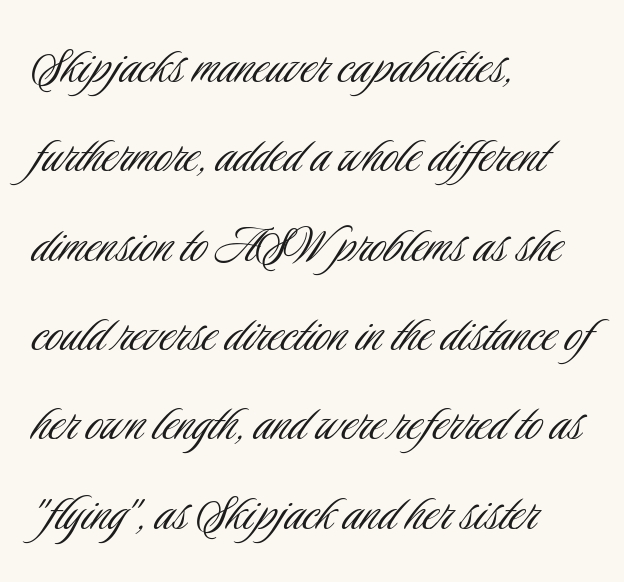
Q: Is the text bold? A: No.
Q: Is the text italic (slanted)? A: Yes.
Q: Is the typeface a serif or a sans-serif typeface? A: Sans-serif.
Q: Is the text underlined? A: No.
Q: How is the paragraph aligned? A: Left-aligned.
Q: Is the spacing between letters normal or unusually wide? A: Normal.
Q: Is the spacing between lines tight, normal or loose? A: Normal.
Q: Width (condensed, normal, or wide)? A: Condensed.
Q: Stroke contrast? A: Low.
Q: x-height? A: Small.
Q: Monospaced? A: No.
